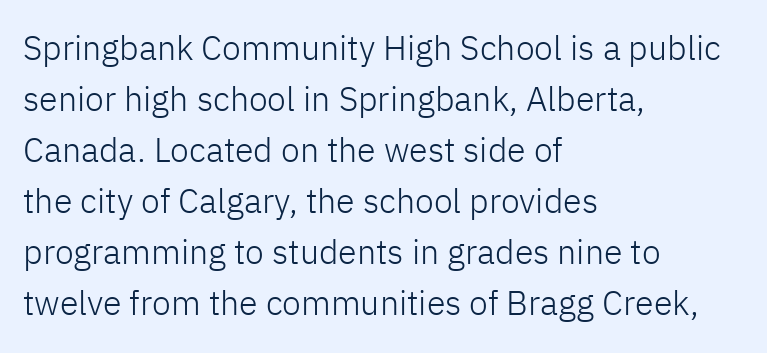
The image shows 34 px light sans-serif type, upright; set left-aligned, normal line spacing (1.5x), normal letter spacing, not underlined; low stroke contrast and a medium x-height.
